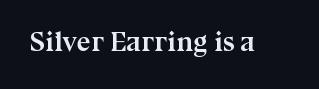
Q: Is the text bold? A: Yes.
Q: Is the text italic (slanted)? A: No, it is upright.
Q: Is the typeface a serif or a sans-serif typeface? A: Serif.
Q: Is the text underlined? A: No.
Q: Is the spacing between letters normal or unusually wide? A: Normal.
Q: Width (condensed, normal, or wide)? A: Normal.
Q: Stroke contrast? A: Medium.
Q: x-height? A: Medium.
Q: Monospaced? A: No.
